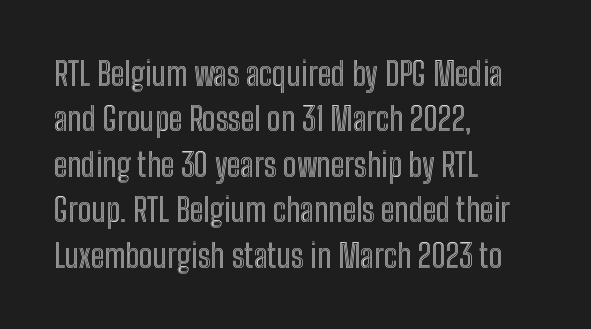
{"italic": "no", "width": "condensed", "x_height": "medium", "monospaced": "no", "underline": "no", "align": "left", "line_spacing": "normal", "line_spacing_ratio": 1.42, "letter_spacing": "normal", "letter_spacing_em": 0.0, "glyph_px": 32}
